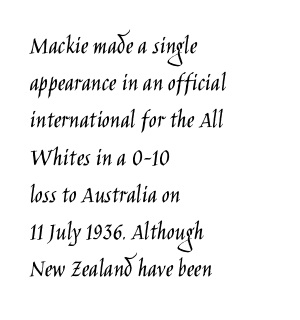
The image shows 26 px text type; set left-aligned, normal line spacing (1.43x), normal letter spacing, not underlined.
